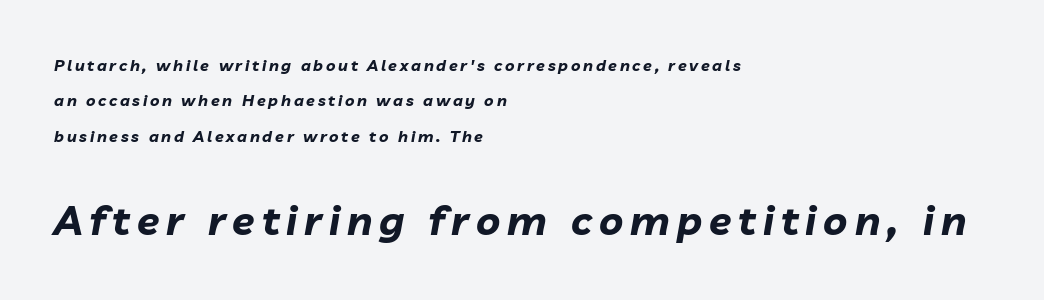
The image shows 41 px bold type, italic (leaning right); set left-aligned, loose line spacing (2.21x), not underlined; the second (bottom) block is 2.56x larger; low stroke contrast and a medium x-height.
